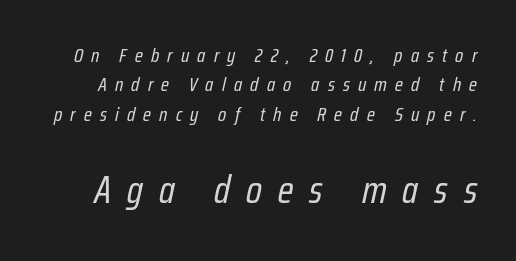
Q: Is the text bold? A: No.
Q: Is the text italic (slanted)? A: Yes, it leans right by about 12 degrees.
Q: Is the text underlined? A: No.
Q: Is the spacing between letters normal or unusually wide? A: Unusually wide.
Q: Is the spacing between lines tight, normal or loose? A: Normal.
Q: Which block of text is set in a larger size, the first (top) or the second (bottom)? A: The second (bottom) one.
Q: Width (condensed, normal, or wide)? A: Condensed.
Q: Stroke contrast? A: Low.
Q: x-height? A: Medium.
Q: Monospaced? A: No.
